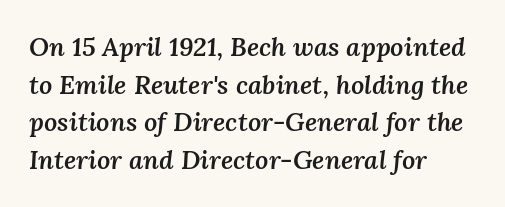
The image shows 26 px text type, italic (leaning right); set left-aligned, normal line spacing (1.45x), normal letter spacing, not underlined.
